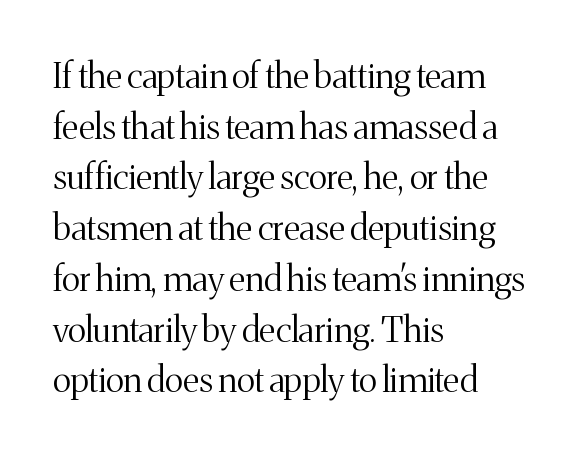
Q: Is the text bold? A: No.
Q: Is the text italic (slanted)? A: No, it is upright.
Q: Is the typeface a serif or a sans-serif typeface? A: Serif.
Q: Is the text underlined? A: No.
Q: How is the paragraph aligned? A: Left-aligned.
Q: Is the spacing between letters normal or unusually wide? A: Normal.
Q: Is the spacing between lines tight, normal or loose? A: Normal.
Q: Width (condensed, normal, or wide)? A: Normal.
Q: Stroke contrast? A: Medium.
Q: x-height? A: Medium.
Q: Monospaced? A: No.
